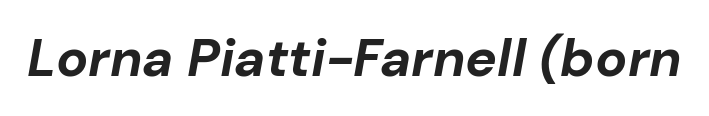
Look at the stroke-to-counter ratio: heavy, a bold. Each word holds together tightly as a unit, with standard inter-letter gaps. Looking at the ascenders, they clearly lean. Varying glyph widths throughout — classic text-font behaviour.
